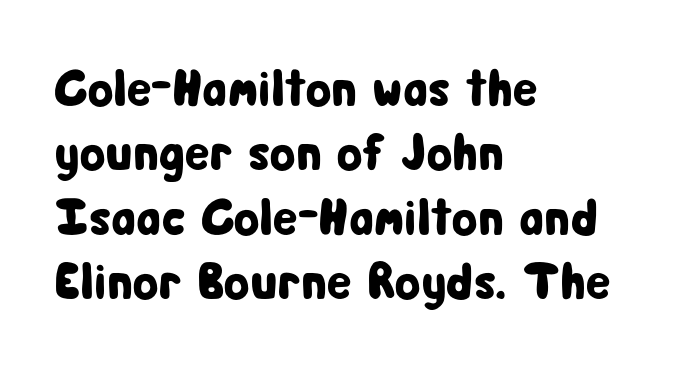
The image shows 52 px condensed sans-serif type, upright; set left-aligned, line spacing 1.24x, normal letter spacing, not underlined; low stroke contrast and a medium x-height.
